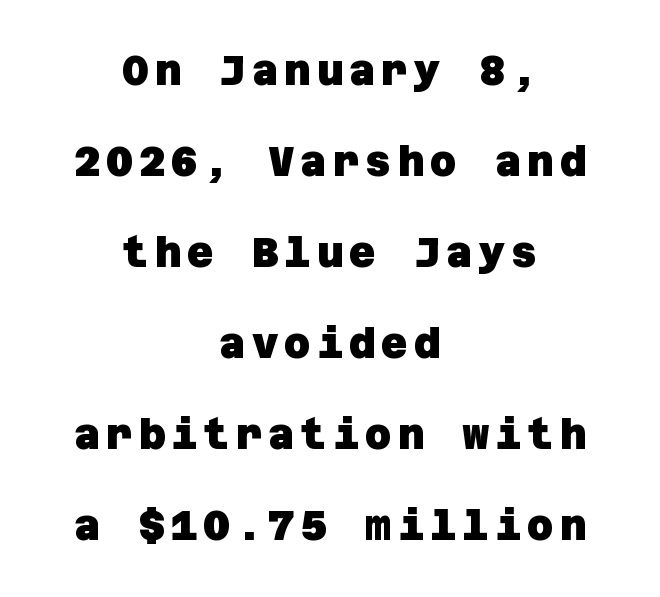
{"serif": "no", "bold": "yes", "weight": "heavy", "width": "normal", "stroke_contrast": "low", "x_height": "large", "underline": "no", "align": "center", "line_spacing": "loose", "line_spacing_ratio": 2.22, "glyph_px": 41}
